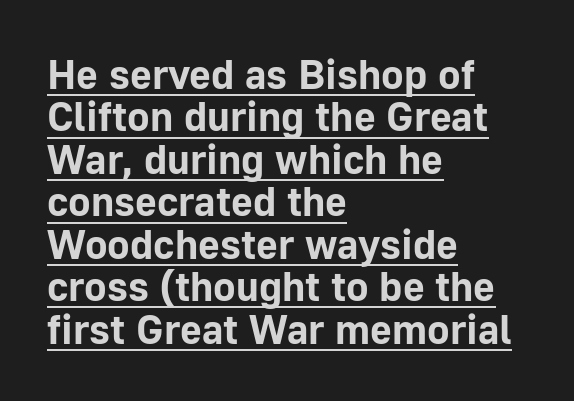
{"serif": "no", "italic": "no", "bold": "yes", "weight": "bold", "width": "normal", "stroke_contrast": "low", "x_height": "medium", "monospaced": "no", "underline": "yes", "align": "left", "line_spacing": "tight", "line_spacing_ratio": 1.01, "letter_spacing": "normal", "letter_spacing_em": 0.0, "glyph_px": 42}
